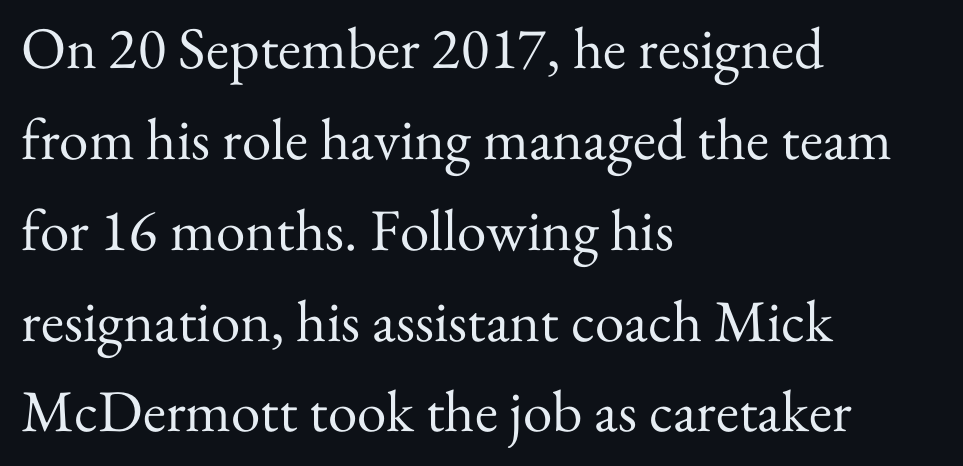
Q: Is the text bold? A: No.
Q: Is the text italic (slanted)? A: No, it is upright.
Q: Is the typeface a serif or a sans-serif typeface? A: Serif.
Q: Is the text underlined? A: No.
Q: How is the paragraph aligned? A: Left-aligned.
Q: Is the spacing between letters normal or unusually wide? A: Normal.
Q: Is the spacing between lines tight, normal or loose? A: Normal.
Q: Width (condensed, normal, or wide)? A: Normal.
Q: Stroke contrast? A: Medium.
Q: x-height? A: Small.
Q: Monospaced? A: No.
